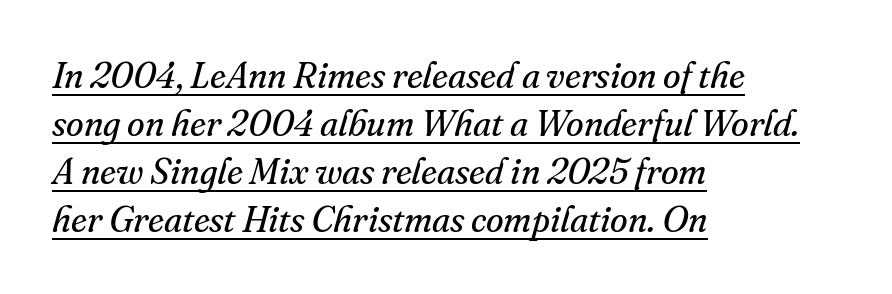
Q: Is the text bold? A: No.
Q: Is the text italic (slanted)? A: Yes, it leans right by about 16 degrees.
Q: Is the typeface a serif or a sans-serif typeface? A: Serif.
Q: Is the text underlined? A: Yes.
Q: How is the paragraph aligned? A: Left-aligned.
Q: Is the spacing between letters normal or unusually wide? A: Normal.
Q: Is the spacing between lines tight, normal or loose? A: Normal.
Q: Width (condensed, normal, or wide)? A: Normal.
Q: Stroke contrast? A: Medium.
Q: x-height? A: Small.
Q: Monospaced? A: No.
